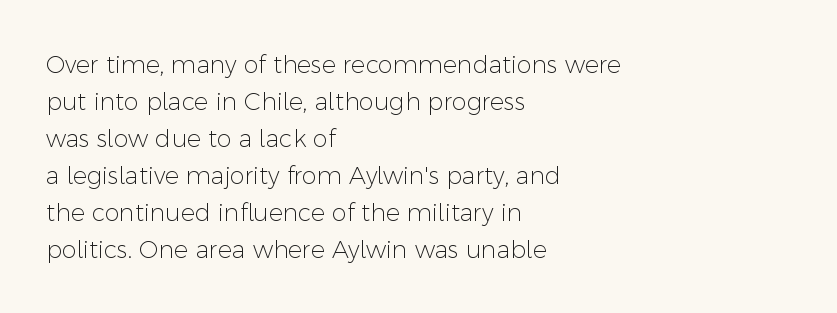
Vertical strokes here are truly vertical. Every row of glyphs begins at an identical x-position on the left. Between one letter and the next there's only the usual sliver of space. Only glyphs here, with clear space below each row.
